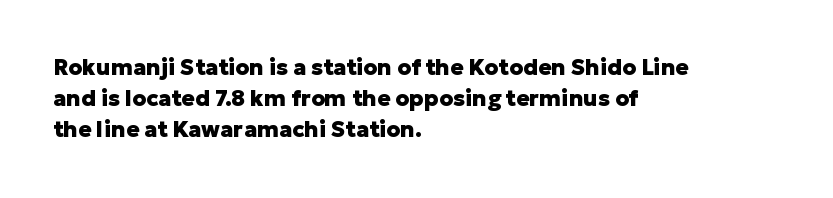
{"italic": "no", "bold": "yes", "underline": "no", "align": "left", "line_spacing": "normal", "line_spacing_ratio": 1.41, "letter_spacing": "normal", "letter_spacing_em": 0.0, "glyph_px": 22}
